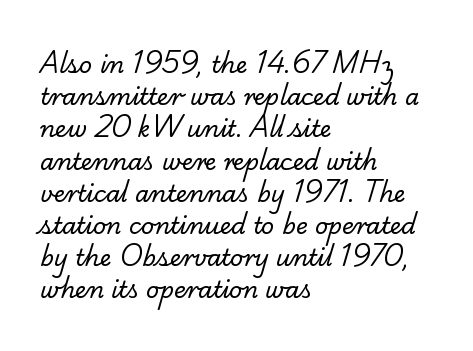
Q: Is the text bold? A: No.
Q: Is the text underlined? A: No.
Q: How is the paragraph aligned? A: Left-aligned.
Q: Is the spacing between letters normal or unusually wide? A: Normal.
Q: Is the spacing between lines tight, normal or loose? A: Normal.
